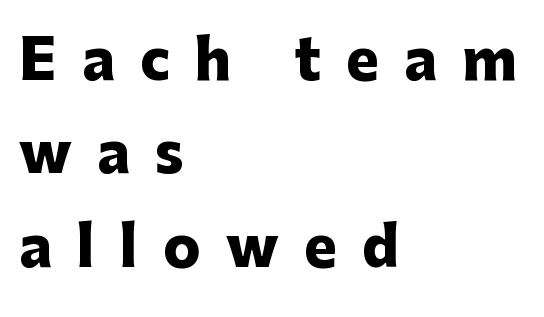
Q: Is the text bold? A: Yes.
Q: Is the text italic (slanted)? A: No, it is upright.
Q: Is the typeface a serif or a sans-serif typeface? A: Sans-serif.
Q: Is the text underlined? A: No.
Q: How is the paragraph aligned? A: Left-aligned.
Q: Is the spacing between letters normal or unusually wide? A: Unusually wide.
Q: Is the spacing between lines tight, normal or loose? A: Normal.
Q: Width (condensed, normal, or wide)? A: Normal.
Q: Stroke contrast? A: Low.
Q: x-height? A: Medium.
Q: Monospaced? A: No.
